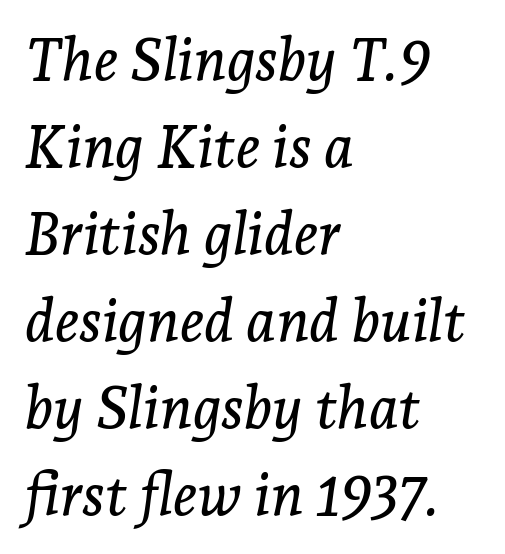
Observe the serifs anchoring each vertical stroke in this sample. Italic? Definitely — the glyphs are oblique. Vertical spacing — default. A typesetter would call this proportional, since set widths differ per character.
